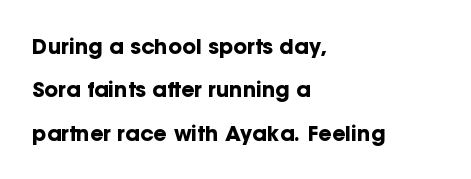
{"italic": "no", "bold": "yes", "underline": "no", "align": "left", "line_spacing": "loose", "line_spacing_ratio": 2.06, "letter_spacing": "normal", "letter_spacing_em": 0.0, "glyph_px": 21}
